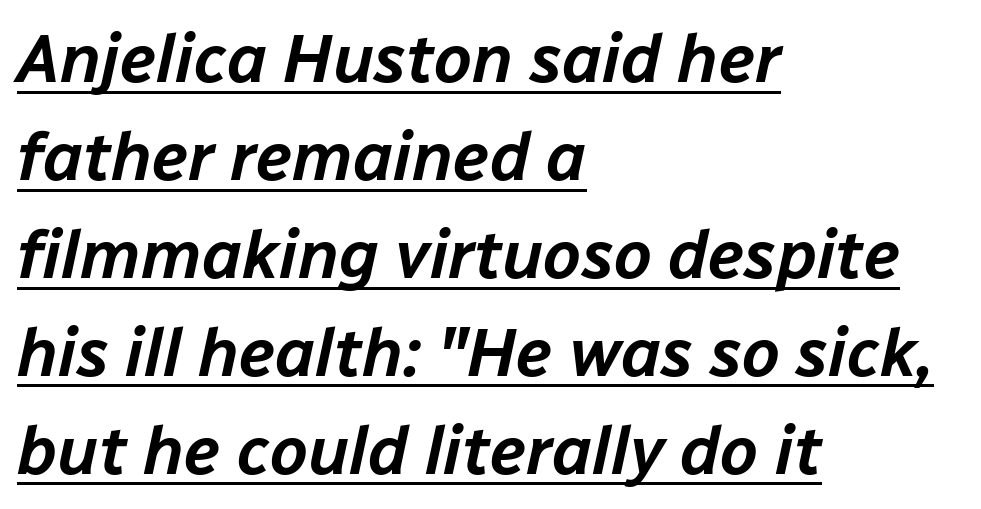
The image shows 68 px text type, italic (leaning right); set left-aligned, normal line spacing (1.44x), normal letter spacing, underlined; low stroke contrast and a medium x-height.
